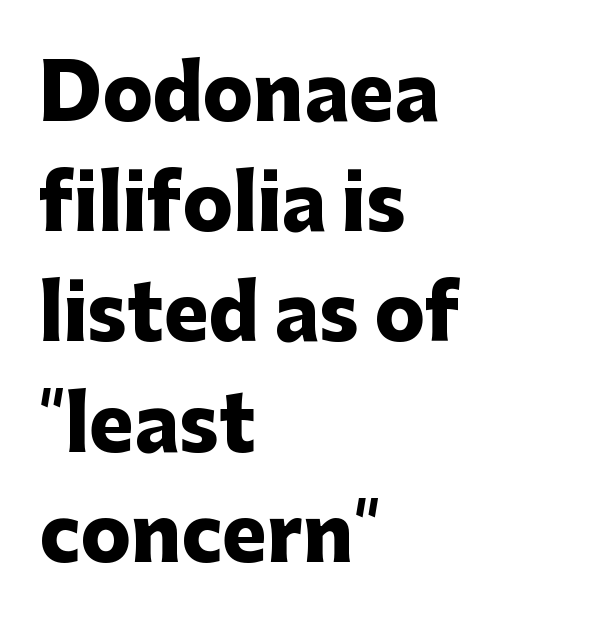
Baseline-to-baseline distance is the conventional proportion of letter height. The passage shown is typed in a proportional face where columns would drift. Is the type bold? Yes — the strokes are clearly thick and heavy. Leftover space on each line is placed entirely after the last word. Font category for this specimen: sans-serif. Students, note that the glyphs here touch the page at normal intervals.
